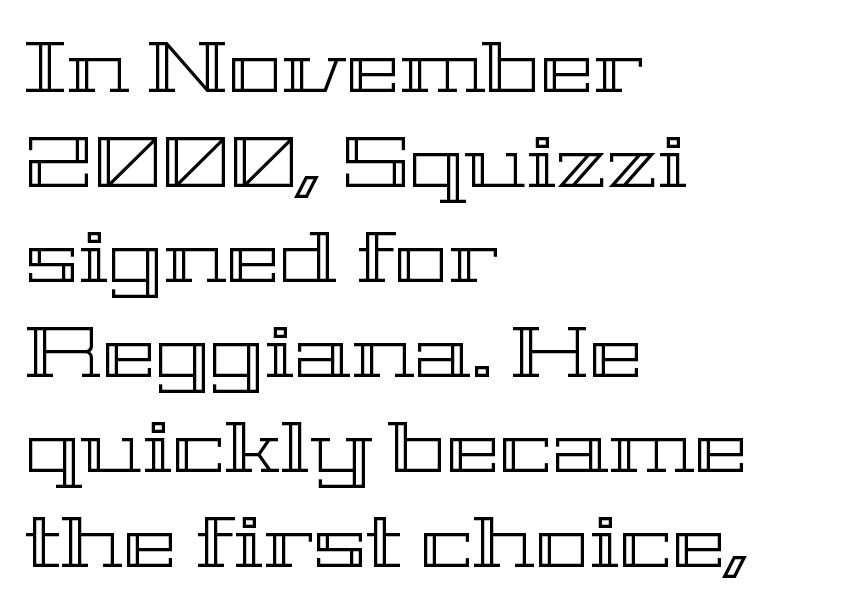
{"italic": "no", "width": "wide", "x_height": "medium", "monospaced": "no", "underline": "no", "align": "left", "line_spacing": "normal", "line_spacing_ratio": 1.32, "letter_spacing": "normal", "letter_spacing_em": 0.0, "glyph_px": 72}
